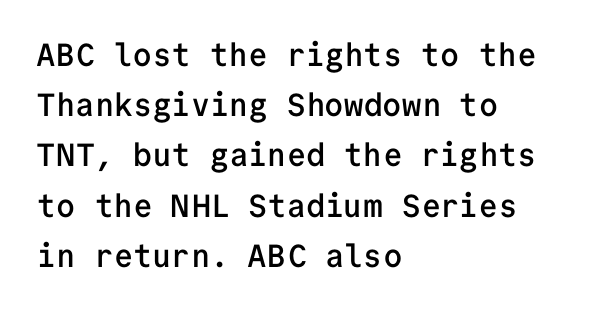
The image shows 32 px semibold sans-serif type, upright, monospaced; set left-aligned, normal line spacing (1.57x), normal letter spacing, not underlined; low stroke contrast and a medium x-height.
